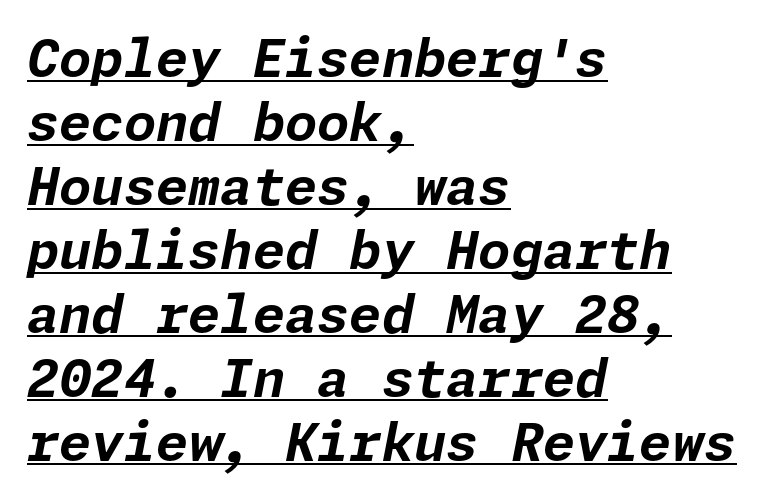
{"italic": "yes", "lean": "right", "slant_degrees": 11, "bold": "yes", "weight": "bold", "width": "normal", "stroke_contrast": "low", "x_height": "medium", "underline": "yes", "align": "left", "line_spacing_ratio": 1.23, "letter_spacing": "normal", "letter_spacing_em": 0.0, "glyph_px": 52}
